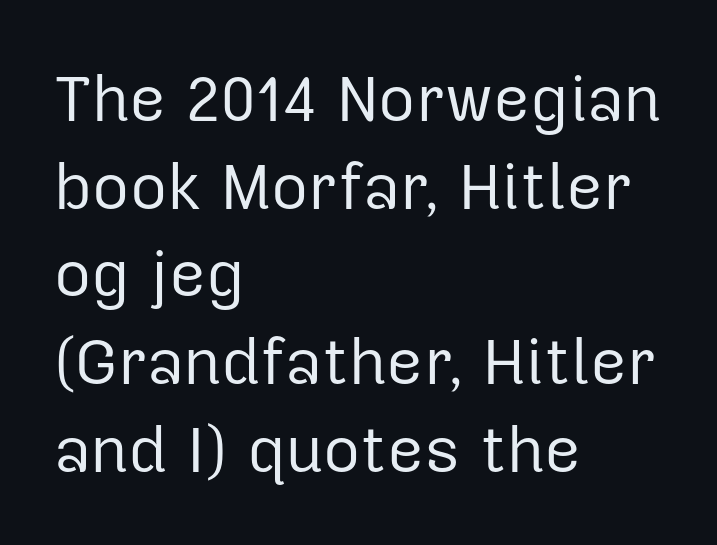
Q: Is the text bold? A: No.
Q: Is the text italic (slanted)? A: No, it is upright.
Q: Is the typeface a serif or a sans-serif typeface? A: Sans-serif.
Q: Is the text underlined? A: No.
Q: How is the paragraph aligned? A: Left-aligned.
Q: Is the spacing between letters normal or unusually wide? A: Normal.
Q: Is the spacing between lines tight, normal or loose? A: Normal.
Q: Width (condensed, normal, or wide)? A: Normal.
Q: Stroke contrast? A: Low.
Q: x-height? A: Medium.
Q: Monospaced? A: No.
